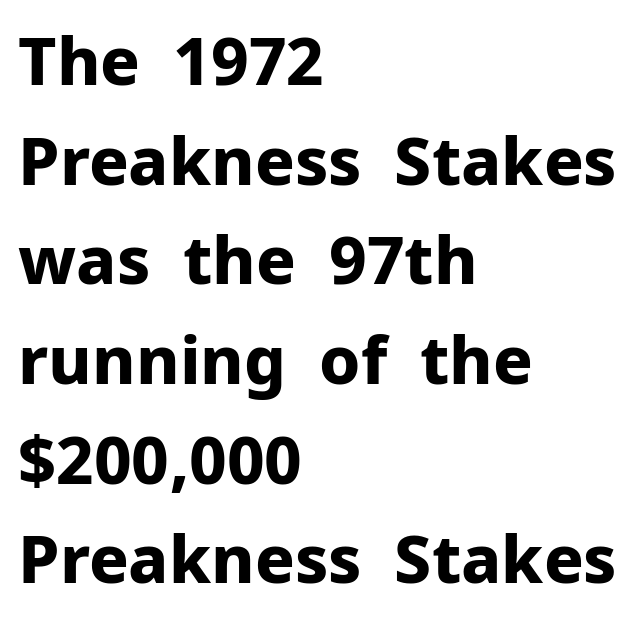
{"serif": "no", "italic": "no", "bold": "yes", "weight": "bold", "width": "normal", "stroke_contrast": "low", "x_height": "medium", "monospaced": "no", "underline": "no", "align": "left", "line_spacing": "normal", "line_spacing_ratio": 1.51, "letter_spacing": "normal", "letter_spacing_em": 0.0, "glyph_px": 66}
